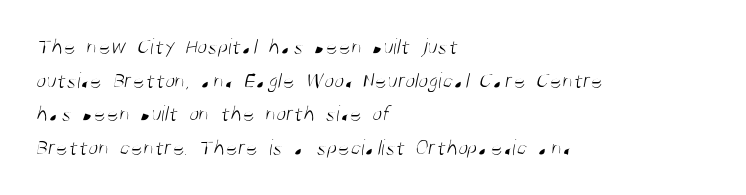
Q: Is the text bold? A: No.
Q: Is the text underlined? A: No.
Q: How is the paragraph aligned? A: Left-aligned.
Q: Is the spacing between letters normal or unusually wide? A: Normal.
Q: Is the spacing between lines tight, normal or loose? A: Normal.
